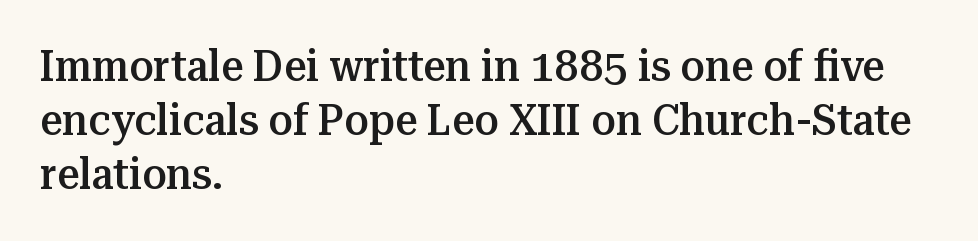
Q: Is the text bold? A: Semi-bold.
Q: Is the text italic (slanted)? A: No, it is upright.
Q: Is the typeface a serif or a sans-serif typeface? A: Serif.
Q: Is the text underlined? A: No.
Q: How is the paragraph aligned? A: Left-aligned.
Q: Is the spacing between letters normal or unusually wide? A: Normal.
Q: Width (condensed, normal, or wide)? A: Normal.
Q: Stroke contrast? A: Medium.
Q: x-height? A: Medium.
Q: Monospaced? A: No.
